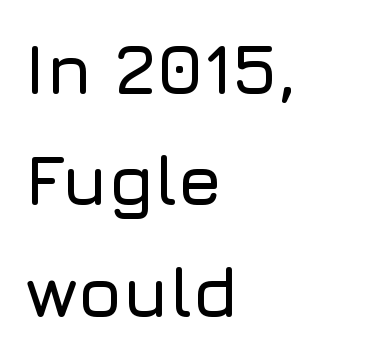
Normally led — the rows are evenly, conventionally spaced. The zone under the glyphs is completely vacant. The specimen reads as upright at a glance. Caption: standard tracking, unaltered. The passage is arranged the way most books set body copy — flush left. You can tell from the bare stems that sans-serif type was used.
